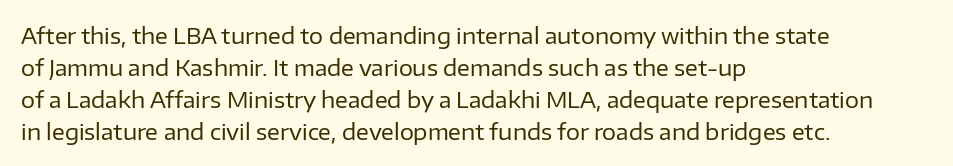
Q: Is the text bold? A: No.
Q: Is the text italic (slanted)? A: No, it is upright.
Q: Is the text underlined? A: No.
Q: How is the paragraph aligned? A: Left-aligned.
Q: Is the spacing between letters normal or unusually wide? A: Normal.
Q: Is the spacing between lines tight, normal or loose? A: Normal.
